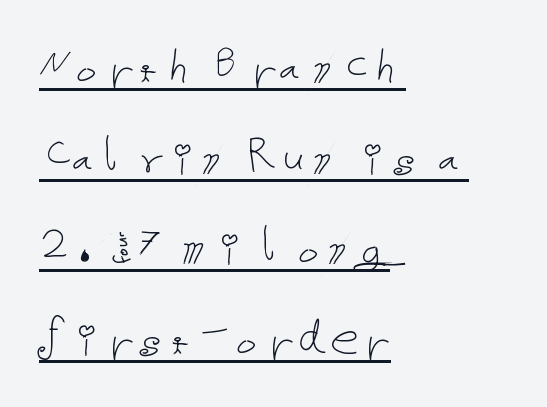
{"italic": "no", "bold": "no", "weight": "thin", "width": "normal", "stroke_contrast": "low", "x_height": "medium", "underline": "yes", "align": "left", "line_spacing": "normal", "line_spacing_ratio": 1.59, "letter_spacing": "normal", "letter_spacing_em": 0.0, "glyph_px": 57}
